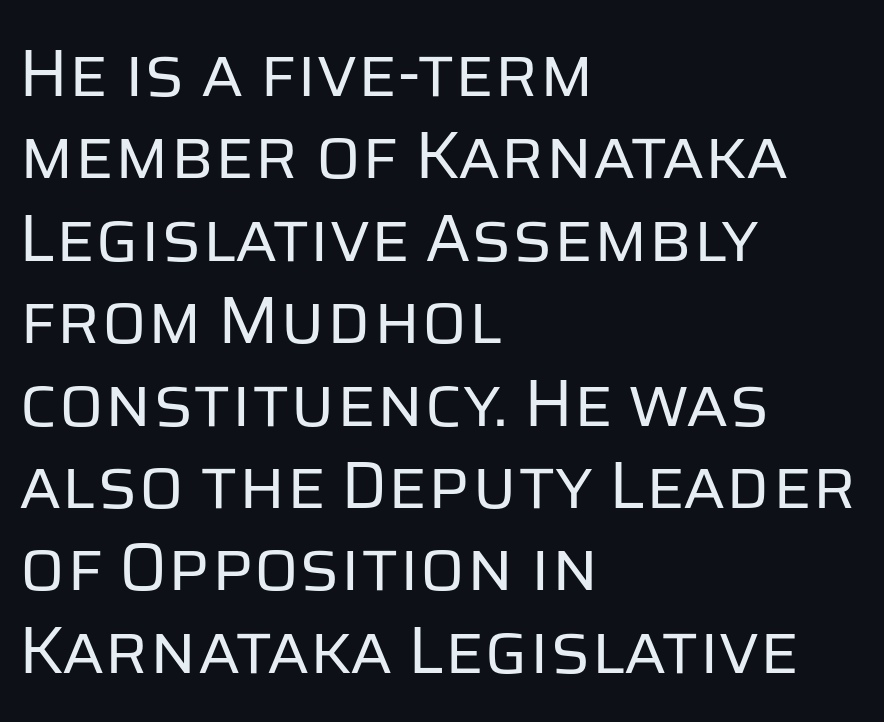
Q: Is the text bold? A: No.
Q: Is the text italic (slanted)? A: No, it is upright.
Q: Is the typeface a serif or a sans-serif typeface? A: Sans-serif.
Q: Is the text underlined? A: No.
Q: How is the paragraph aligned? A: Left-aligned.
Q: Is the spacing between letters normal or unusually wide? A: Normal.
Q: Width (condensed, normal, or wide)? A: Normal.
Q: Stroke contrast? A: Low.
Q: x-height? A: Large.
Q: Monospaced? A: No.
